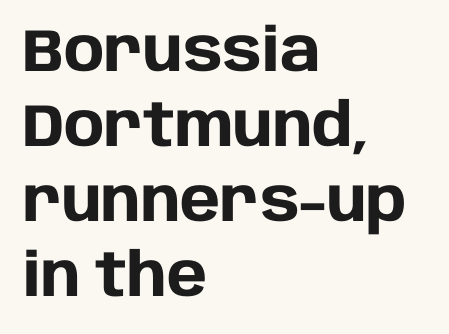
Emphasis by weight is at full strength: bold. Unmarked baselines from the first word to the last. This sample uses plain, unmodified letter spacing. Evenly set lines give the paragraph a standard silhouette. The paragraph has a hard left edge and a soft right edge.
